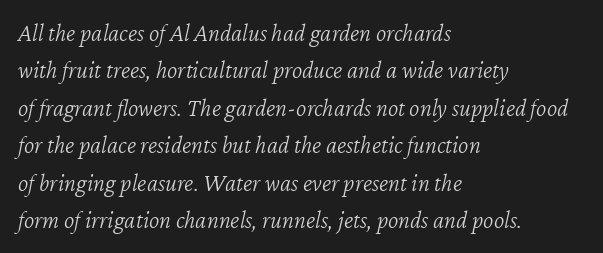
{"italic": "yes", "lean": "right", "slant_degrees": 12, "bold": "no", "underline": "no", "align": "left", "line_spacing": "normal", "line_spacing_ratio": 1.5, "letter_spacing": "normal", "letter_spacing_em": 0.0, "glyph_px": 25}
